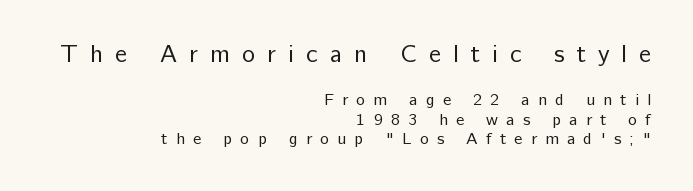
The image shows 25 px text type, upright; set right-aligned, line spacing 1.16x, unusually wide letter spacing (+0.48 em), not underlined; the first (top) block is 1.47x larger.
